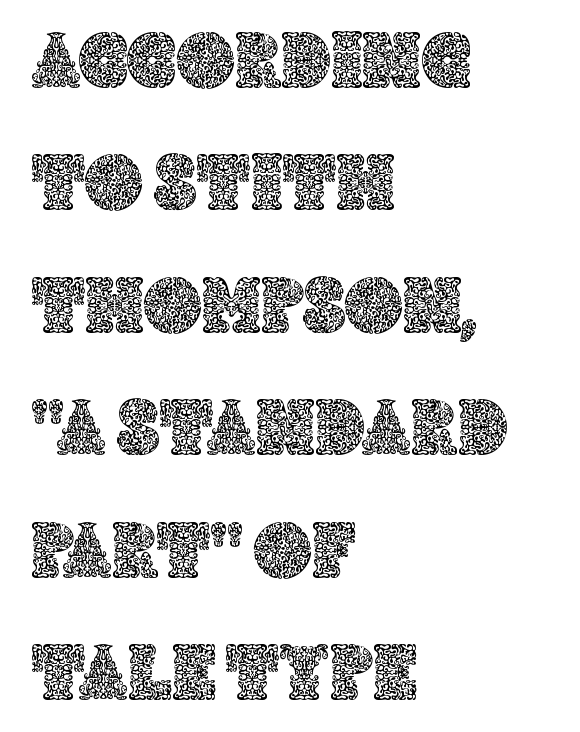
Q: Is the text italic (slanted)? A: No, it is upright.
Q: Is the text underlined? A: No.
Q: How is the paragraph aligned? A: Left-aligned.
Q: Is the spacing between letters normal or unusually wide? A: Normal.
Q: Is the spacing between lines tight, normal or loose? A: Normal.
Q: Width (condensed, normal, or wide)? A: Normal.
Q: x-height? A: Large.
Q: Monospaced? A: No.
